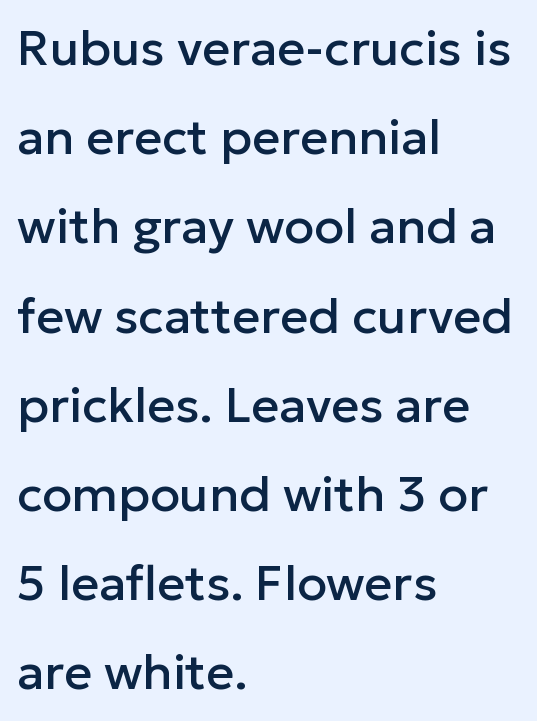
Decoration check: the copy has no underline. Does the copy run flush right? No — it runs flush left. There is no visible air inserted between adjacent glyphs. Ascenders rise straight up at ninety degrees.
